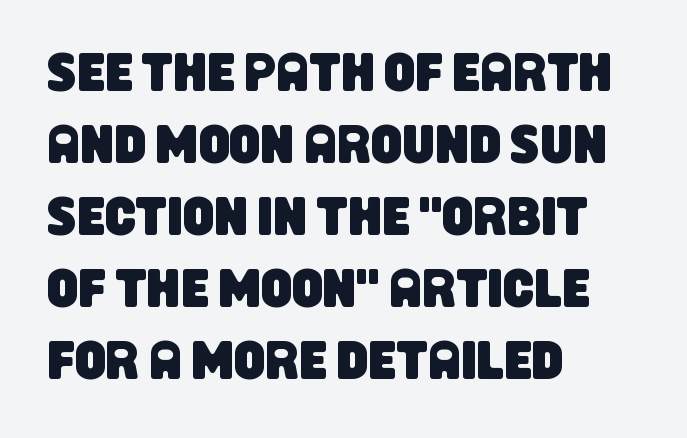
The gap between lines stays unmarked. How would I describe the line gaps? Plain and ordinary. The rendering keeps characters at their native spacing. You could not count columns in this text — the font is proportionally spaced.
